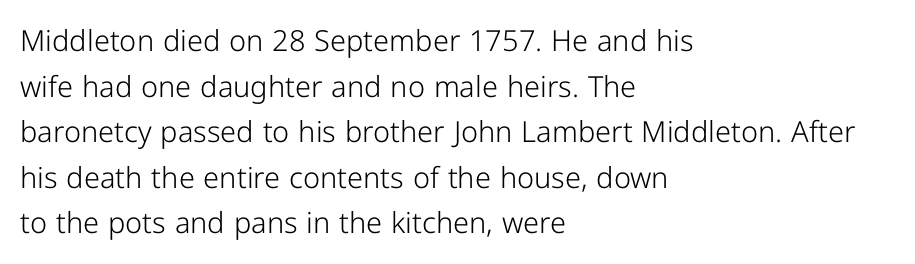
No italicization has been applied; the sample stays upright. In terms of leading, this rendering sits right in the middle. These lines keep a tight, regular rhythm from letter to letter. In terms of letterform style, serifs are entirely absent. The space beneath each line is pristine and unruled.
